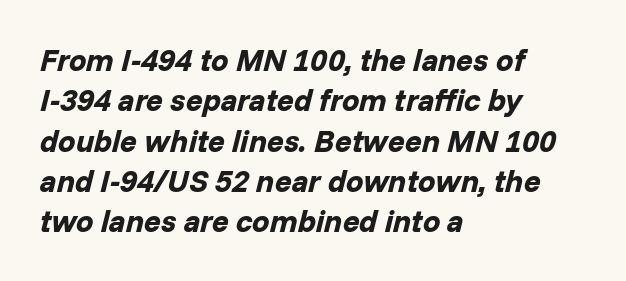
The image shows 31 px bold type, italic (leaning right); set left-aligned, normal line spacing (1.3x), normal letter spacing, not underlined; low stroke contrast and a medium x-height.
